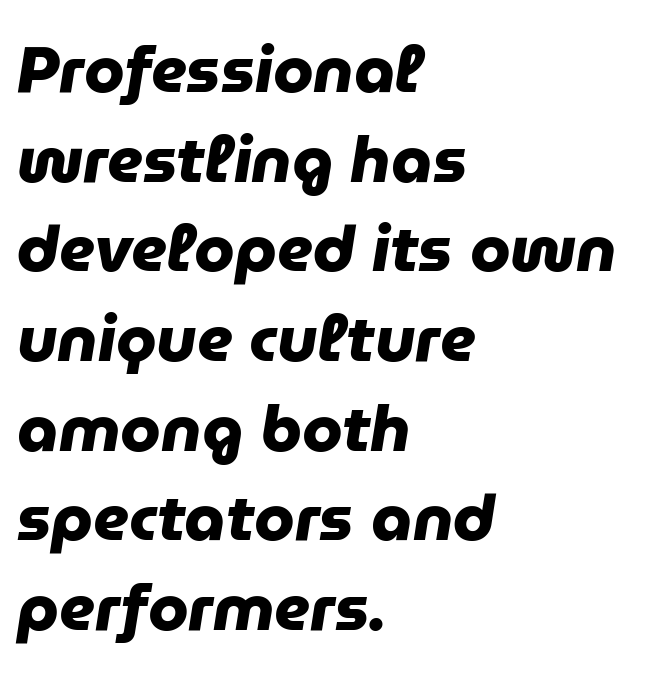
Q: Is the text bold? A: Yes.
Q: Is the typeface a serif or a sans-serif typeface? A: Sans-serif.
Q: Is the text underlined? A: No.
Q: How is the paragraph aligned? A: Left-aligned.
Q: Is the spacing between letters normal or unusually wide? A: Normal.
Q: Is the spacing between lines tight, normal or loose? A: Normal.
Q: Width (condensed, normal, or wide)? A: Normal.
Q: Stroke contrast? A: Low.
Q: x-height? A: Medium.
Q: Monospaced? A: No.
